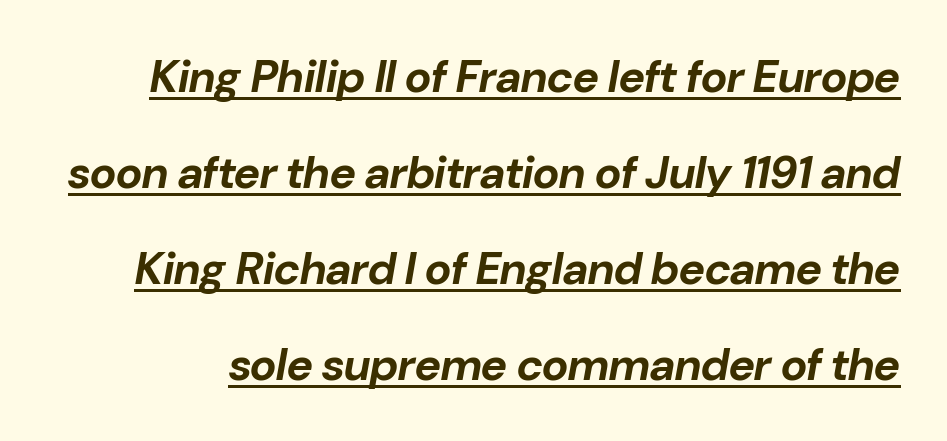
Q: Is the text bold? A: Yes.
Q: Is the text italic (slanted)? A: Yes, it leans right by about 10 degrees.
Q: Is the text underlined? A: Yes.
Q: Is the spacing between letters normal or unusually wide? A: Normal.
Q: Is the spacing between lines tight, normal or loose? A: Loose.
Q: Width (condensed, normal, or wide)? A: Normal.
Q: Stroke contrast? A: Low.
Q: x-height? A: Medium.
Q: Monospaced? A: No.
